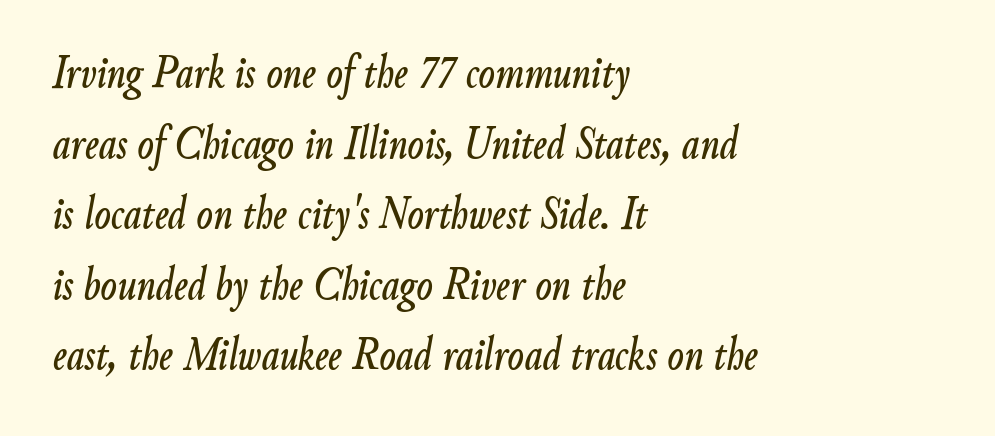
Q: Is the text italic (slanted)? A: Yes, it leans right by about 9 degrees.
Q: Is the text underlined? A: No.
Q: How is the paragraph aligned? A: Left-aligned.
Q: Is the spacing between letters normal or unusually wide? A: Normal.
Q: Is the spacing between lines tight, normal or loose? A: Normal.
Q: Width (condensed, normal, or wide)? A: Condensed.
Q: Stroke contrast? A: Low.
Q: x-height? A: Small.
Q: Monospaced? A: No.
